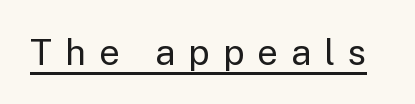
Q: Is the text bold? A: No.
Q: Is the text italic (slanted)? A: No, it is upright.
Q: Is the typeface a serif or a sans-serif typeface? A: Sans-serif.
Q: Is the text underlined? A: Yes.
Q: Is the spacing between letters normal or unusually wide? A: Unusually wide.
Q: Width (condensed, normal, or wide)? A: Normal.
Q: Stroke contrast? A: Low.
Q: x-height? A: Medium.
Q: Monospaced? A: No.
